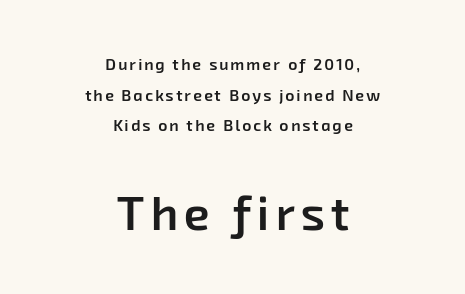
{"serif": "no", "bold": "semi", "weight": "semibold", "width": "normal", "stroke_contrast": "low", "x_height": "medium", "monospaced": "no", "underline": "no", "align": "center", "line_spacing": "loose", "line_spacing_ratio": 1.91, "larger_block": "second", "size_ratio": 2.94, "glyph_px": 47}
